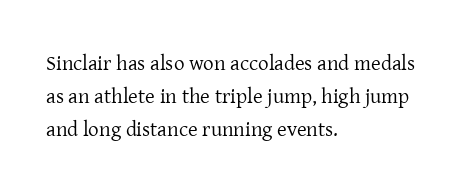
The face looks like a standard text weight, possibly lighter. Short and long lines alike share a common starting point at left. Vertically, the passage feels balanced, rows spaced as you'd expect. A bare baseline throughout the passage. Here the glyphs are tracked normally, forming tight word shapes.
